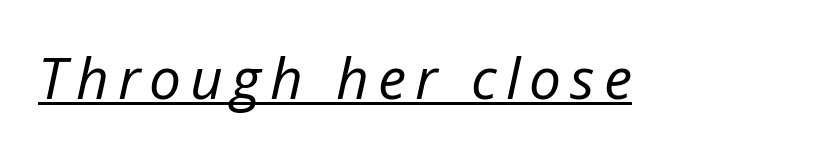
You could not count columns in this text — the font is proportionally spaced. Bold? No — there's no thickening of the strokes. Does the lettering tilt? It does — this is italic. A typographer would call this underscored text.
